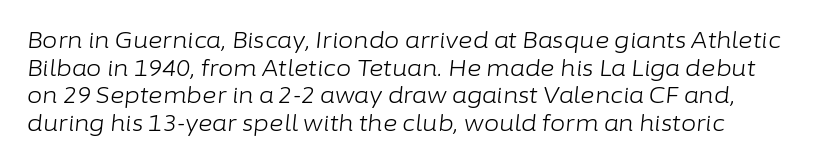
Q: Is the text bold? A: No.
Q: Is the text italic (slanted)? A: Yes, it leans right by about 6 degrees.
Q: Is the text underlined? A: No.
Q: How is the paragraph aligned? A: Left-aligned.
Q: Is the spacing between letters normal or unusually wide? A: Normal.
Q: Is the spacing between lines tight, normal or loose? A: Normal.
